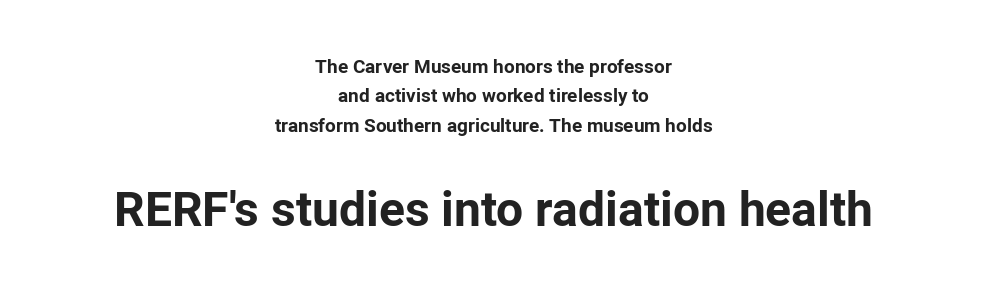
Heft: maximum for text — a bold. Compared with typical body copy, the letter spacing here is the same. Characters remain perfectly vertical along every line. The emphasis by scale lands on block number two, below.
